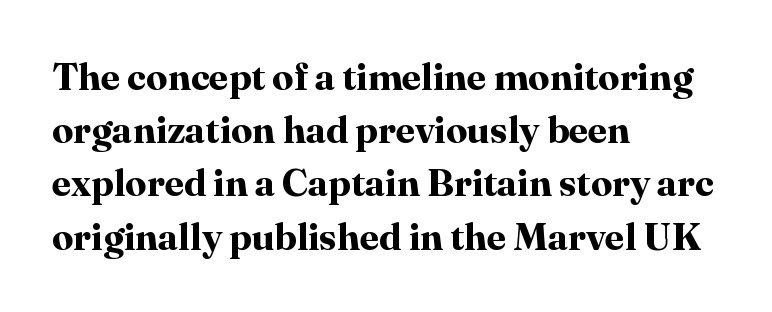
{"serif": "yes", "italic": "no", "bold": "yes", "weight": "bold", "width": "normal", "stroke_contrast": "high", "x_height": "medium", "monospaced": "no", "underline": "no", "align": "left", "line_spacing": "normal", "line_spacing_ratio": 1.4, "letter_spacing": "normal", "letter_spacing_em": 0.0, "glyph_px": 38}
